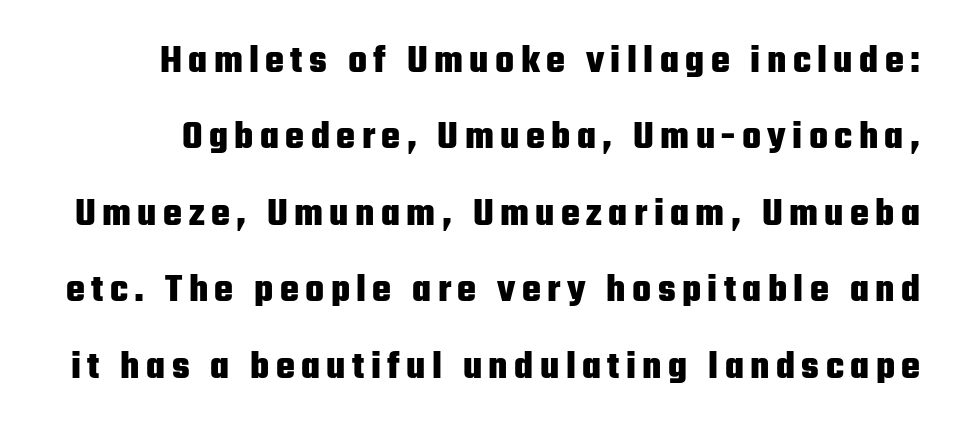
Each glyph is drawn with heavy, bold strokes. The lines are spread far apart with generous leading. Decoration check: the copy has no underline. You could not count columns in this text — the font is proportionally spaced.
